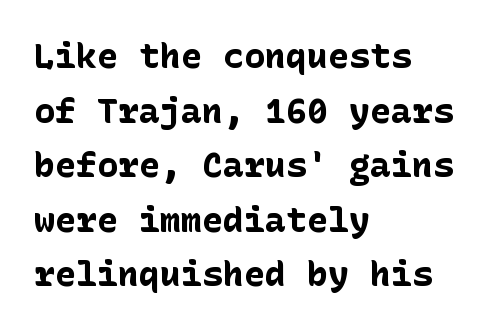
{"serif": "no", "italic": "no", "bold": "yes", "weight": "bold", "width": "normal", "stroke_contrast": "low", "x_height": "medium", "underline": "no", "align": "left", "line_spacing": "normal", "line_spacing_ratio": 1.56, "letter_spacing": "normal", "letter_spacing_em": 0.0, "glyph_px": 35}
